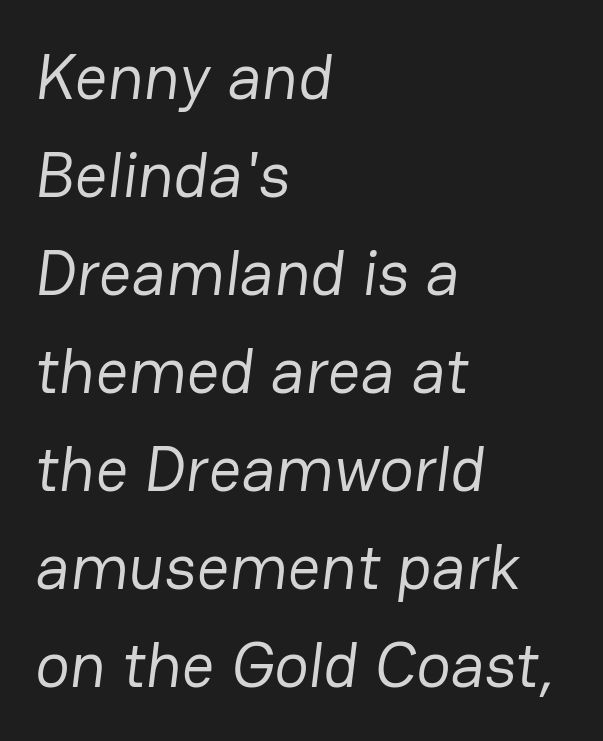
Q: Is the text bold? A: No.
Q: Is the typeface a serif or a sans-serif typeface? A: Sans-serif.
Q: Is the text underlined? A: No.
Q: How is the paragraph aligned? A: Left-aligned.
Q: Is the spacing between letters normal or unusually wide? A: Normal.
Q: Is the spacing between lines tight, normal or loose? A: Normal.
Q: Width (condensed, normal, or wide)? A: Normal.
Q: Stroke contrast? A: Low.
Q: x-height? A: Medium.
Q: Monospaced? A: No.
